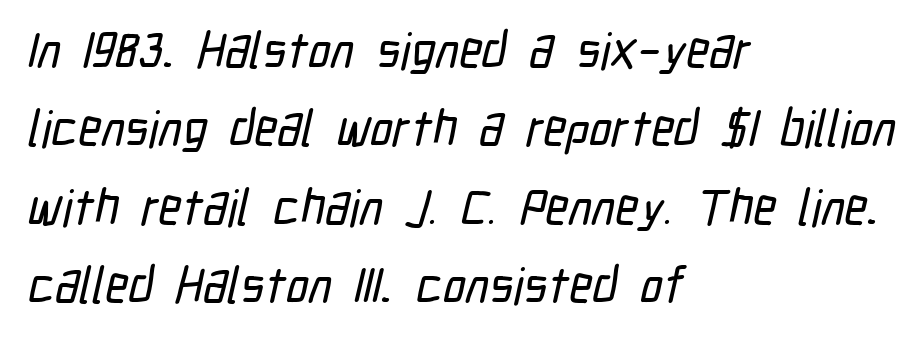
The image shows 50 px condensed sans-serif type; set left-aligned, normal line spacing (1.57x), normal letter spacing, not underlined; low stroke contrast and a medium x-height.
